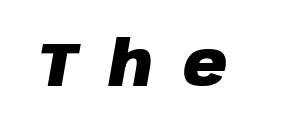
The image shows 61 px heavy type, italic (leaning right); set unusually wide letter spacing (+0.49 em), not underlined; low stroke contrast and a large x-height.
